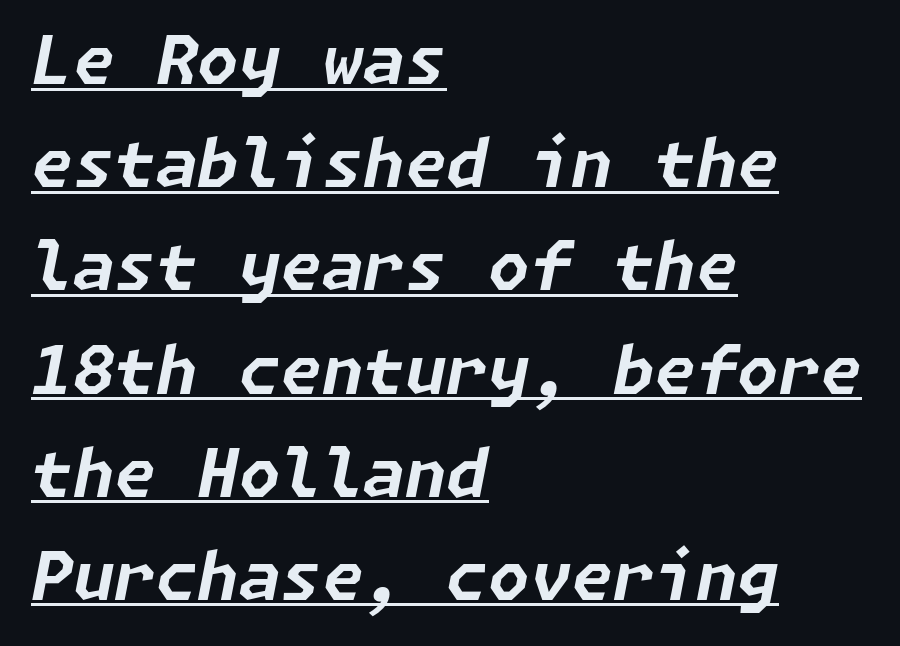
Q: Is the text bold? A: Yes.
Q: Is the text italic (slanted)? A: Yes, it leans right by about 11 degrees.
Q: Is the text underlined? A: Yes.
Q: How is the paragraph aligned? A: Left-aligned.
Q: Is the spacing between letters normal or unusually wide? A: Normal.
Q: Is the spacing between lines tight, normal or loose? A: Normal.
Q: Width (condensed, normal, or wide)? A: Normal.
Q: Stroke contrast? A: Low.
Q: x-height? A: Medium.
